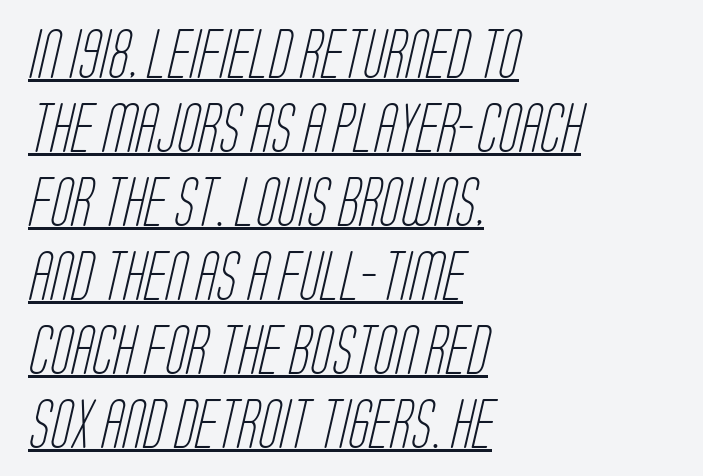
The image shows 49 px light, condensed sans-serif type; set left-aligned, normal line spacing (1.51x), normal letter spacing, underlined; low stroke contrast and a large x-height.
